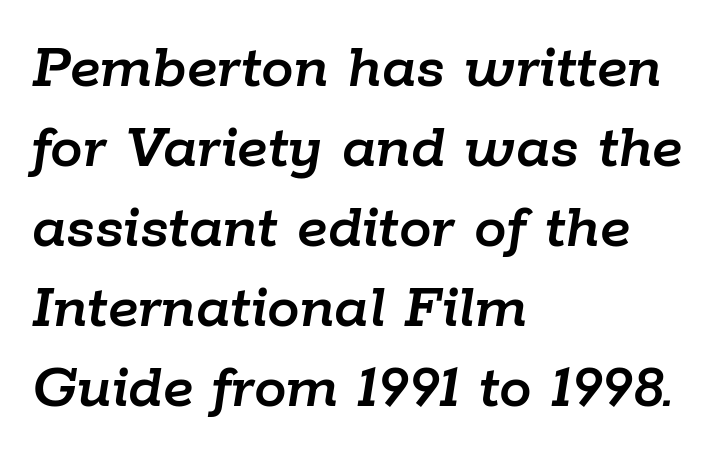
{"italic": "yes", "lean": "right", "slant_degrees": 9, "width": "normal", "stroke_contrast": "low", "x_height": "medium", "monospaced": "no", "underline": "no", "align": "left", "line_spacing_ratio": 1.23, "letter_spacing": "normal", "letter_spacing_em": 0.0, "glyph_px": 65}
